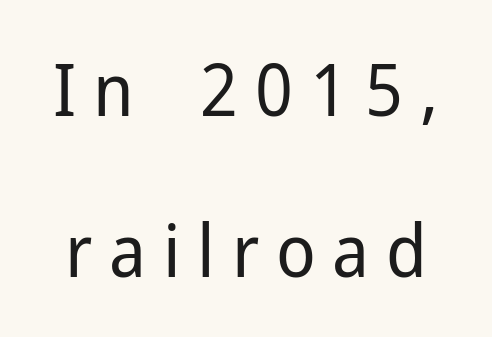
Beneath every word, the page is bare. The font family rendered here belongs to the sans-serif group. Spacing between characters has been opened up far beyond the box default. Is there any slant? The stems are plumb.
